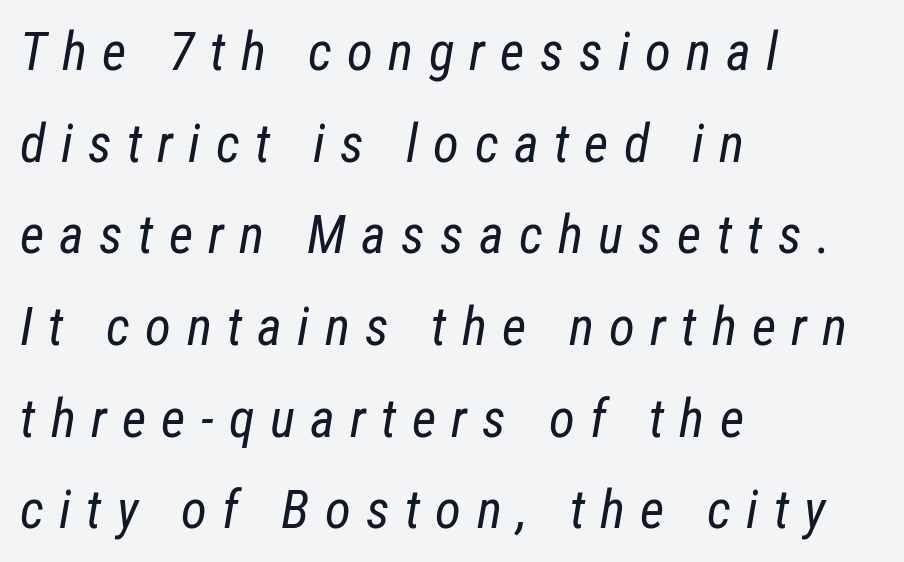
{"italic": "yes", "lean": "right", "slant_degrees": 12, "bold": "no", "weight": "regular", "width": "condensed", "stroke_contrast": "low", "x_height": "medium", "monospaced": "no", "underline": "no", "align": "left", "line_spacing_ratio": 1.73, "letter_spacing": "wide", "letter_spacing_em": 0.29, "glyph_px": 53}
